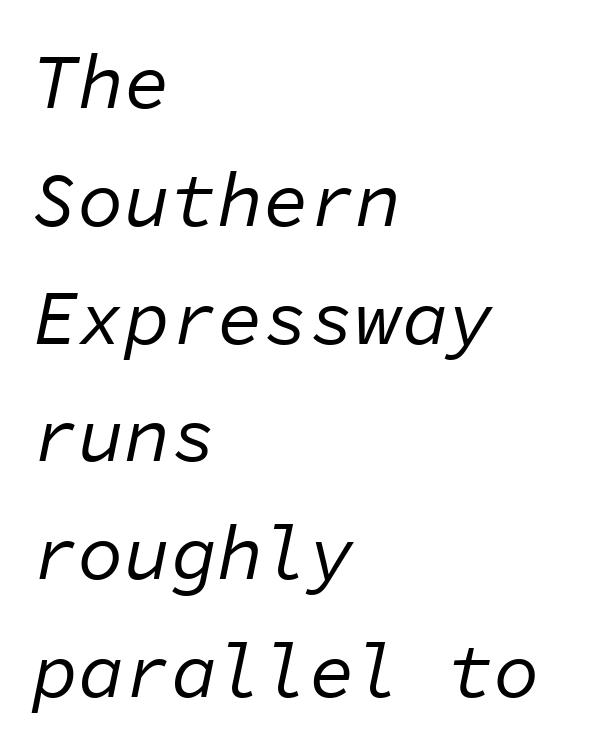
Q: Is the text bold? A: No.
Q: Is the text italic (slanted)? A: Yes, it leans right by about 11 degrees.
Q: Is the text underlined? A: No.
Q: How is the paragraph aligned? A: Left-aligned.
Q: Is the spacing between letters normal or unusually wide? A: Normal.
Q: Is the spacing between lines tight, normal or loose? A: Normal.
Q: Width (condensed, normal, or wide)? A: Normal.
Q: Stroke contrast? A: Low.
Q: x-height? A: Medium.
Q: Monospaced? A: Yes.
